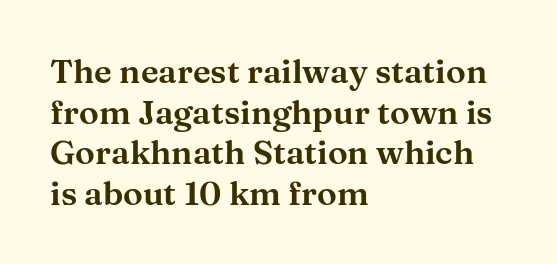
{"serif": "yes", "italic": "no", "width": "wide", "stroke_contrast": "medium", "x_height": "medium", "monospaced": "no", "underline": "no", "align": "left", "line_spacing_ratio": 1.23, "letter_spacing": "normal", "letter_spacing_em": 0.0, "glyph_px": 33}
